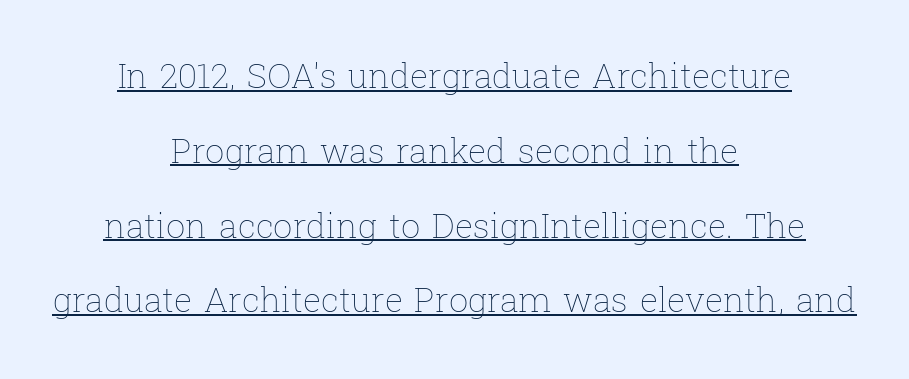
Q: Is the text bold? A: No.
Q: Is the text italic (slanted)? A: No, it is upright.
Q: Is the text underlined? A: Yes.
Q: How is the paragraph aligned? A: Centered.
Q: Is the spacing between letters normal or unusually wide? A: Normal.
Q: Is the spacing between lines tight, normal or loose? A: Loose.
Q: Width (condensed, normal, or wide)? A: Normal.
Q: Stroke contrast? A: Low.
Q: x-height? A: Medium.
Q: Monospaced? A: No.
